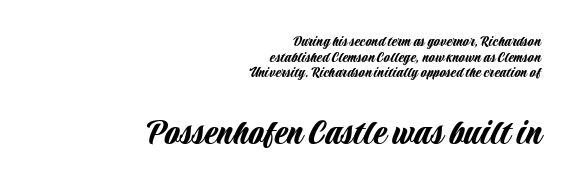
Q: Is the text italic (slanted)? A: Yes.
Q: Is the typeface a serif or a sans-serif typeface? A: Sans-serif.
Q: Is the text underlined? A: No.
Q: How is the paragraph aligned? A: Right-aligned.
Q: Is the spacing between letters normal or unusually wide? A: Normal.
Q: Is the spacing between lines tight, normal or loose? A: Tight.
Q: Which block of text is set in a larger size, the first (top) or the second (bottom)? A: The second (bottom) one.
Q: Width (condensed, normal, or wide)? A: Condensed.
Q: Stroke contrast? A: Low.
Q: x-height? A: Large.
Q: Monospaced? A: No.
